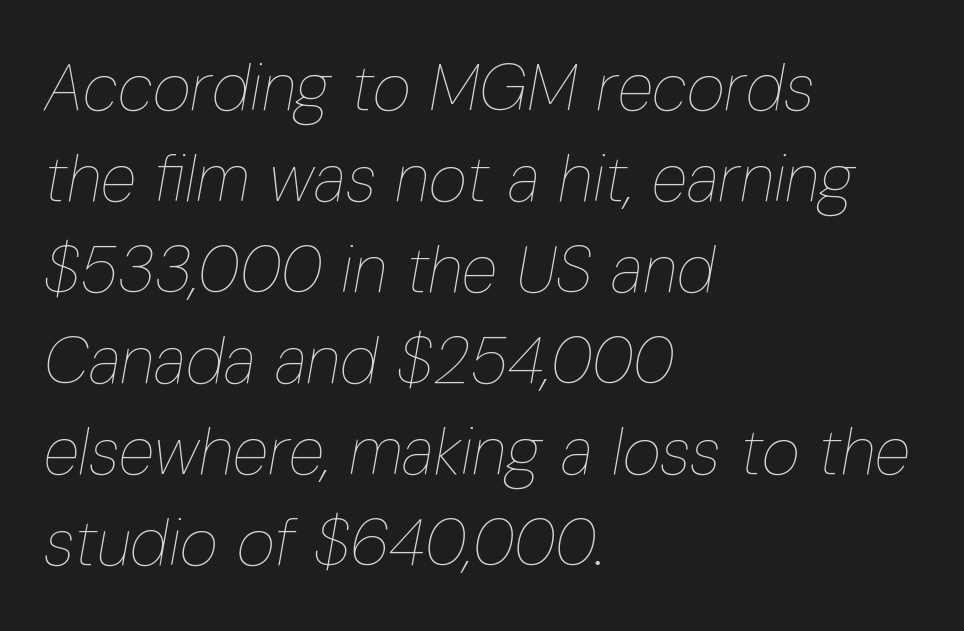
Q: Is the text bold? A: No.
Q: Is the text italic (slanted)? A: Yes, it leans right by about 10 degrees.
Q: Is the text underlined? A: No.
Q: How is the paragraph aligned? A: Left-aligned.
Q: Is the spacing between letters normal or unusually wide? A: Normal.
Q: Is the spacing between lines tight, normal or loose? A: Normal.
Q: Width (condensed, normal, or wide)? A: Condensed.
Q: Stroke contrast? A: Low.
Q: x-height? A: Medium.
Q: Monospaced? A: No.
